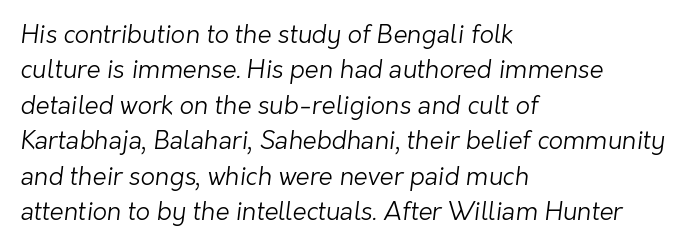
These lines keep a tight, regular rhythm from letter to letter. Whoever set this chose a conventional vertical rhythm. Clear beneath every line of the passage. Ink coverage per letter is moderate at most.
